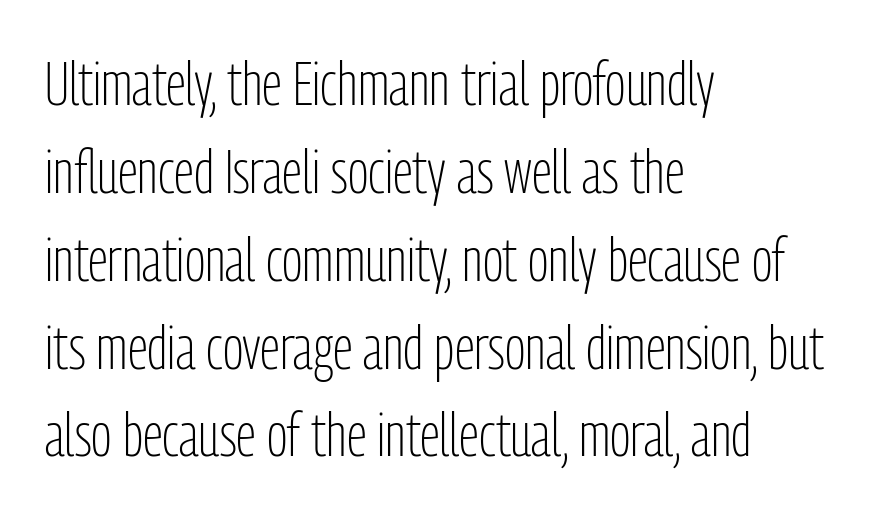
{"serif": "no", "italic": "no", "bold": "no", "weight": "light", "width": "condensed", "stroke_contrast": "low", "x_height": "medium", "monospaced": "no", "underline": "no", "align": "left", "line_spacing": "normal", "line_spacing_ratio": 1.44, "letter_spacing": "normal", "letter_spacing_em": 0.0, "glyph_px": 61}
